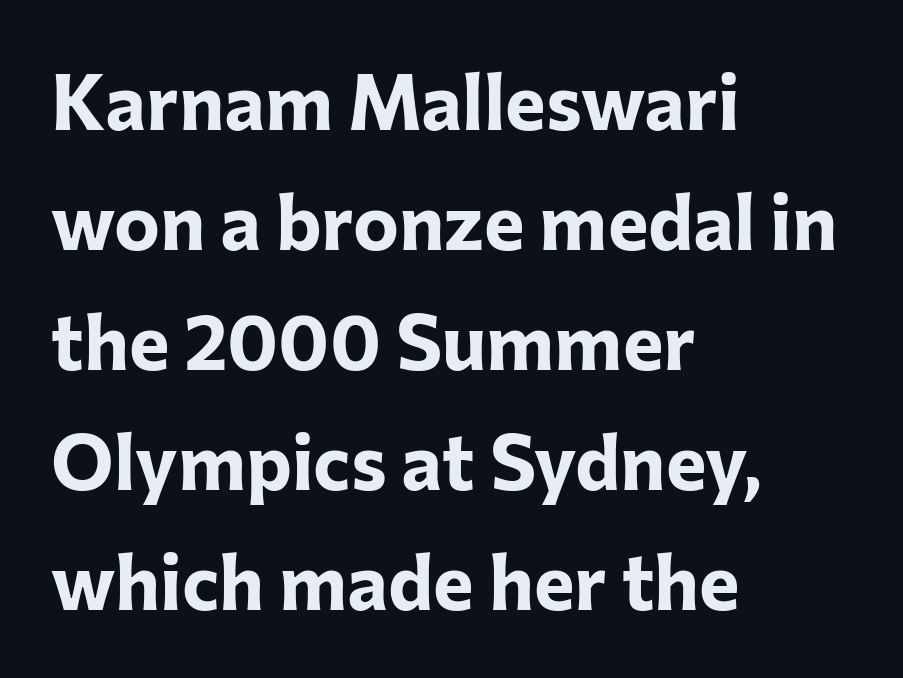
A typesetter would mark this as roman, not italic. Underline: absent. Between one letter and the next there's only the usual sliver of space. You could not count columns in this text — the font is proportionally spaced. Line beginnings align vertically; line endings do not.
